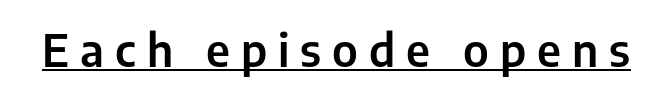
{"serif": "no", "italic": "no", "width": "normal", "stroke_contrast": "low", "x_height": "medium", "monospaced": "no", "underline": "yes", "letter_spacing": "wide", "letter_spacing_em": 0.25, "glyph_px": 44}
